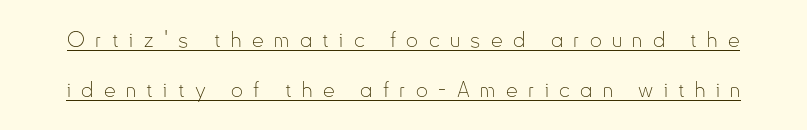
{"italic": "no", "bold": "no", "underline": "yes", "line_spacing": "loose", "line_spacing_ratio": 2.38, "letter_spacing": "wide", "letter_spacing_em": 0.5, "glyph_px": 21}
